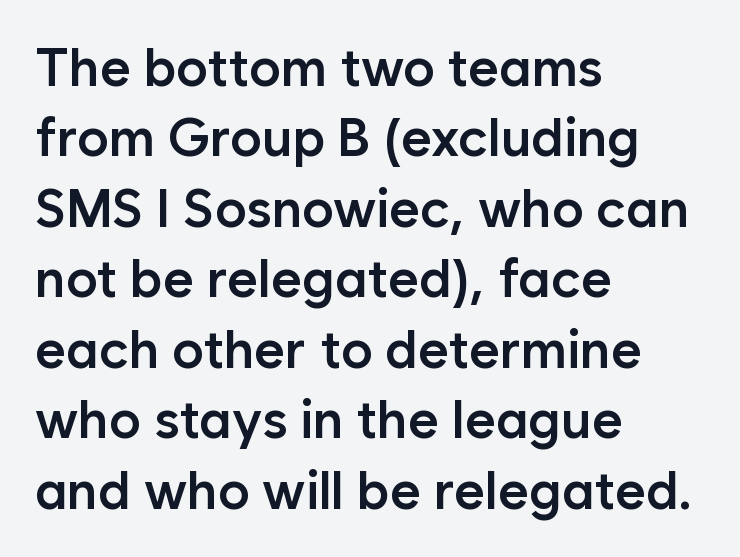
The image shows 53 px semibold sans-serif type, upright; set left-aligned, normal line spacing (1.33x), normal letter spacing, not underlined; low stroke contrast and a medium x-height.
